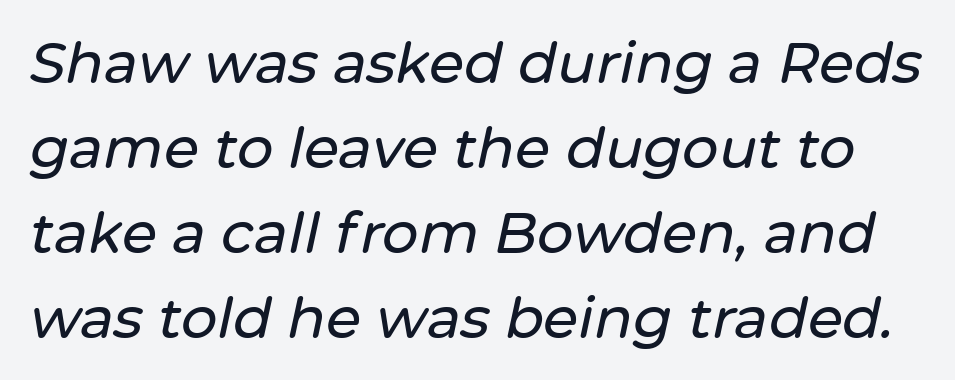
The image shows 57 px text type, italic (leaning right); set normal line spacing (1.49x), normal letter spacing, not underlined; low stroke contrast and a medium x-height.
